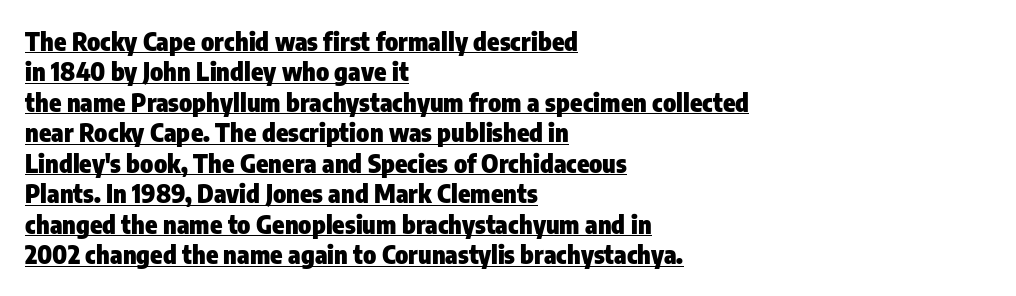
{"italic": "no", "bold": "yes", "underline": "yes", "align": "left", "line_spacing_ratio": 1.22, "letter_spacing": "normal", "letter_spacing_em": 0.0, "glyph_px": 25}
